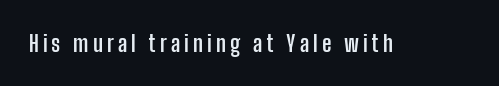
{"italic": "no", "bold": "yes", "underline": "no", "glyph_px": 23}
